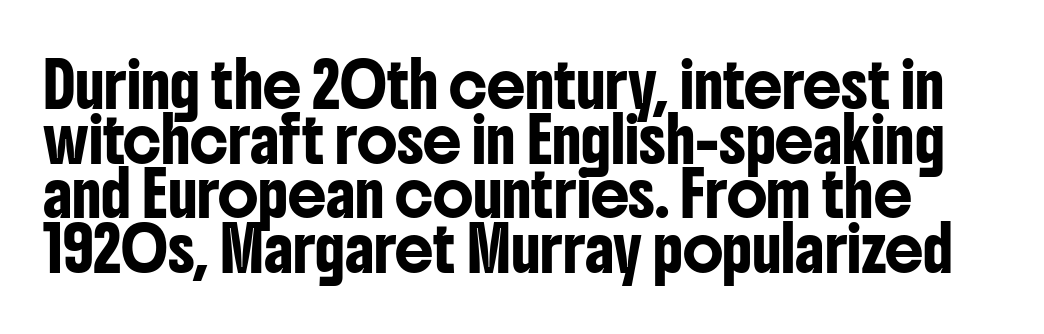
Q: Is the text italic (slanted)? A: No, it is upright.
Q: Is the typeface a serif or a sans-serif typeface? A: Sans-serif.
Q: Is the text underlined? A: No.
Q: Is the spacing between letters normal or unusually wide? A: Normal.
Q: Is the spacing between lines tight, normal or loose? A: Normal.
Q: Width (condensed, normal, or wide)? A: Condensed.
Q: Stroke contrast? A: Low.
Q: x-height? A: Medium.
Q: Monospaced? A: No.
